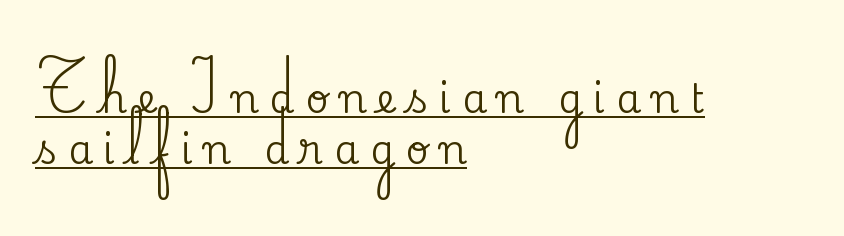
{"serif": "yes", "italic": "no", "width": "normal", "stroke_contrast": "medium", "x_height": "small", "monospaced": "no", "underline": "yes", "align": "left", "line_spacing": "normal", "line_spacing_ratio": 1.28, "letter_spacing": "wide", "letter_spacing_em": 0.27, "glyph_px": 40}
